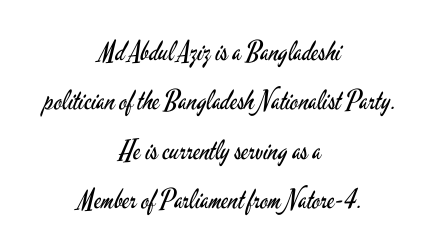
The image shows 27 px text type; set centered, line spacing 1.83x, normal letter spacing, not underlined.
